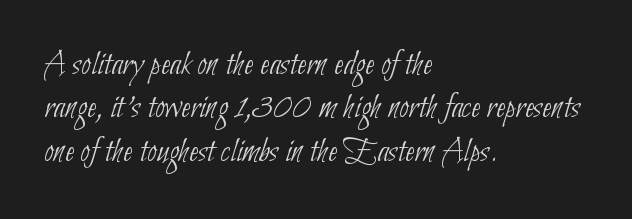
The image shows 35 px thin, condensed sans-serif type; set left-aligned, line spacing 1.24x, normal letter spacing, not underlined; low stroke contrast and a small x-height.
